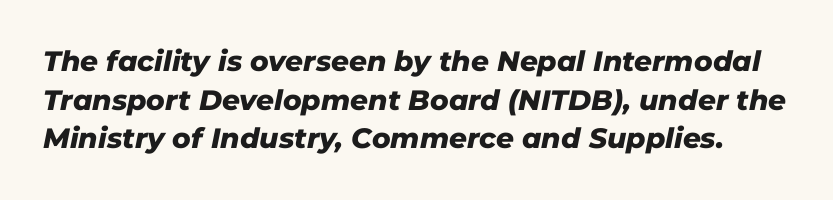
Students, observe: this is what conventionally led text looks like. Posture: slanted. Proportional: the letters do not fall into vertical columns. Look at the stroke-to-counter ratio: heavy, a bold.
